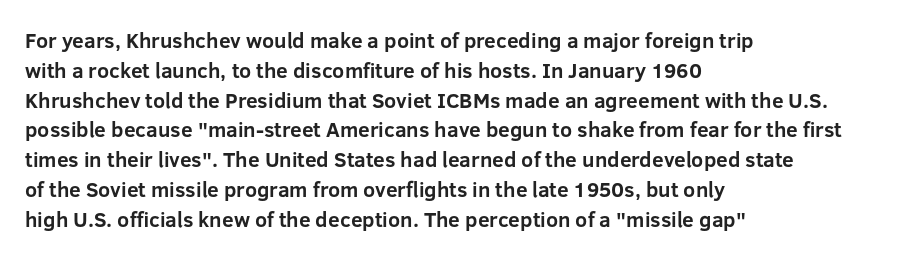
A bare baseline throughout the passage. Heavy-handed strokes throughout: this text is bold. Style check: upright. The setting favours the left margin, as ordinary paragraphs usually do. How are the letters spaced? Ordinarily, with no added tracking.
